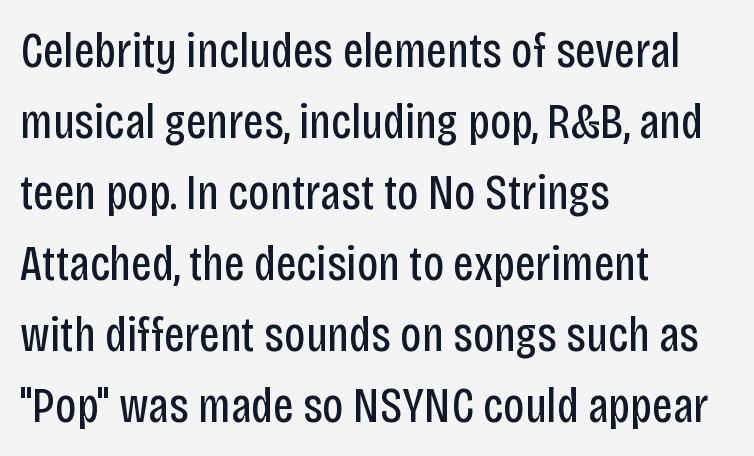
{"serif": "no", "italic": "no", "bold": "no", "weight": "regular", "width": "condensed", "stroke_contrast": "low", "x_height": "large", "monospaced": "no", "underline": "no", "align": "left", "line_spacing": "normal", "line_spacing_ratio": 1.42, "letter_spacing": "normal", "letter_spacing_em": 0.0, "glyph_px": 50}
